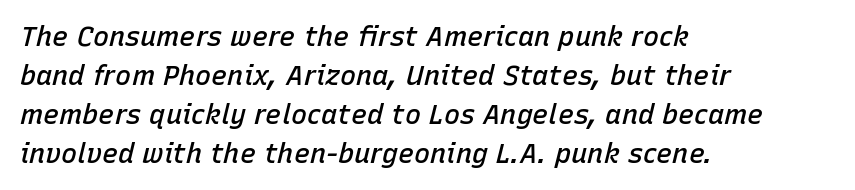
{"italic": "yes", "lean": "right", "slant_degrees": 15, "bold": "semi", "underline": "no", "align": "left", "line_spacing": "normal", "line_spacing_ratio": 1.44, "letter_spacing": "normal", "letter_spacing_em": 0.0, "glyph_px": 27}
